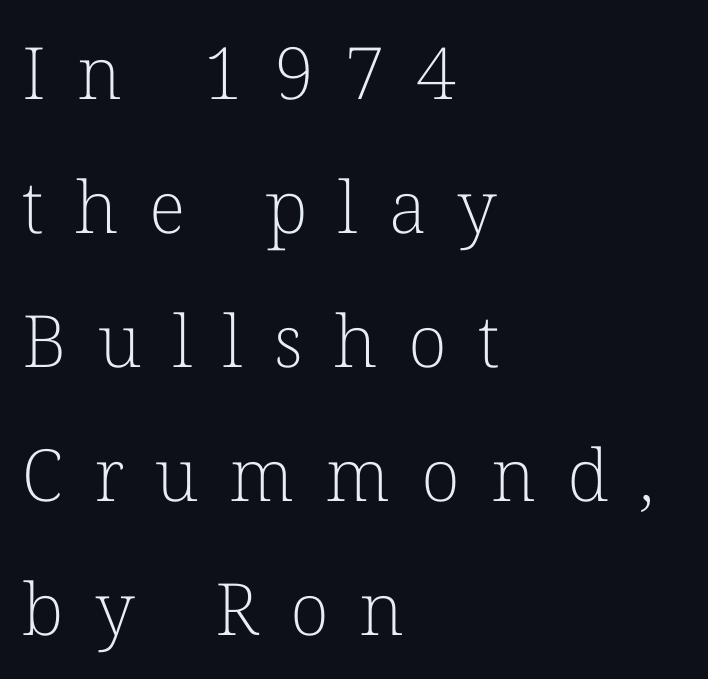
Every character sits straight up, as roman type does. Classification — serif. You could only call the tracking loose — the letters float apart. Underline: absent. Letters have the restrained weight of plain body copy at most.
